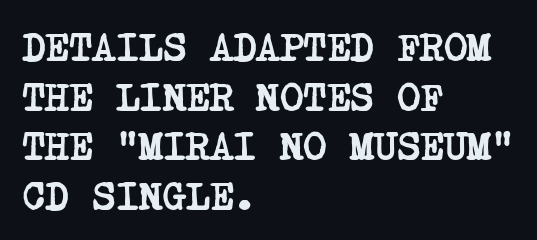
The image shows 40 px semibold, condensed serif type; set left-aligned, line spacing 1.24x, normal letter spacing, not underlined; low stroke contrast and a large x-height.
